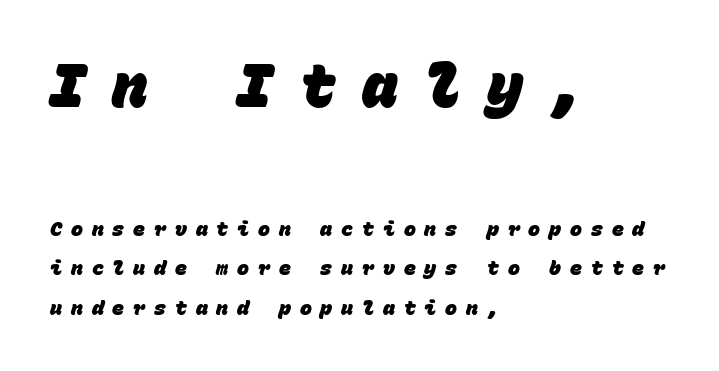
The image shows 60 px heavy sans-serif type, monospaced; set left-aligned, loose line spacing (1.98x), unusually wide letter spacing (+0.44 em), not underlined; the first (top) block is 3.0x larger; low stroke contrast and a large x-height.
